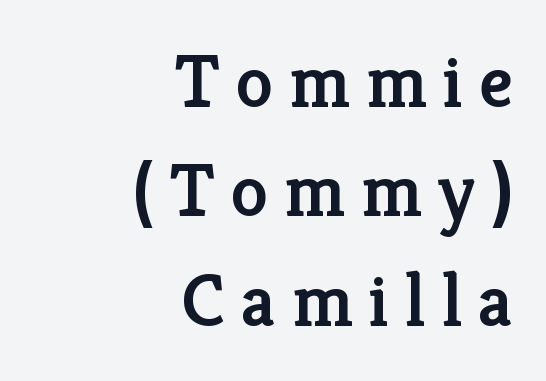
Posture: upright roman. Descenders are the only things crossing below the line. Compared with a flush-left layout, this one pins lines to the opposite, right side. Tracking here is generous; glyphs stand well apart from one another.
